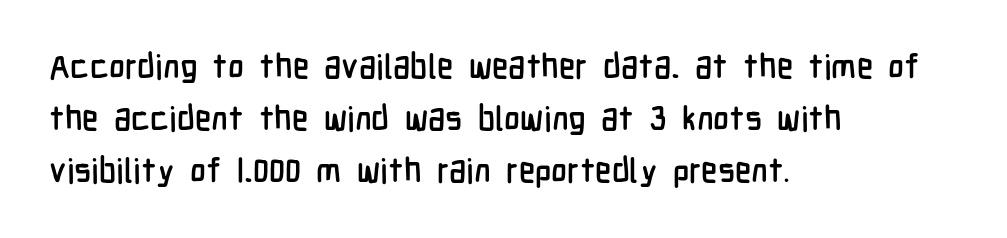
{"serif": "no", "italic": "no", "width": "condensed", "stroke_contrast": "low", "x_height": "medium", "monospaced": "no", "underline": "no", "align": "left", "line_spacing": "normal", "line_spacing_ratio": 1.53, "letter_spacing": "normal", "letter_spacing_em": 0.0, "glyph_px": 34}
